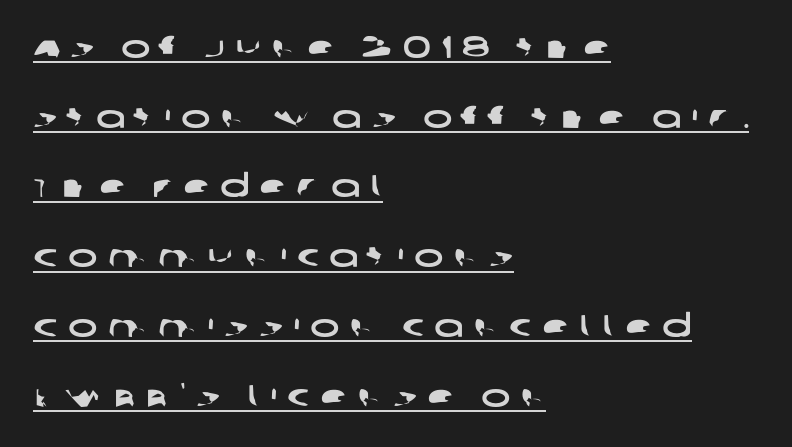
Q: Is the typeface a serif or a sans-serif typeface? A: Sans-serif.
Q: Is the text underlined? A: Yes.
Q: How is the paragraph aligned? A: Left-aligned.
Q: Is the spacing between letters normal or unusually wide? A: Unusually wide.
Q: Is the spacing between lines tight, normal or loose? A: Loose.
Q: Width (condensed, normal, or wide)? A: Wide.
Q: Stroke contrast? A: Low.
Q: x-height? A: Large.
Q: Monospaced? A: No.
